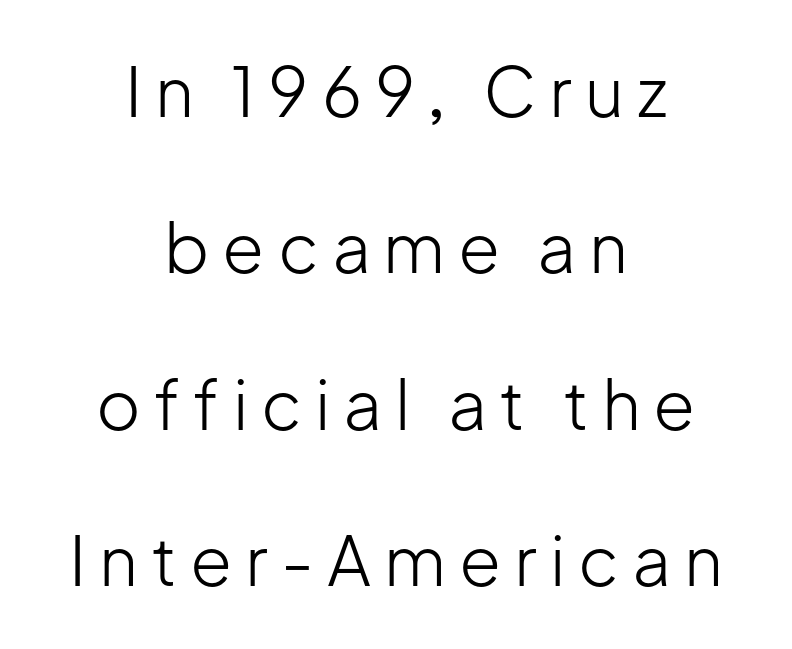
{"serif": "no", "italic": "no", "bold": "no", "weight": "light", "width": "normal", "stroke_contrast": "low", "x_height": "medium", "monospaced": "no", "underline": "no", "align": "center", "line_spacing": "loose", "line_spacing_ratio": 2.3, "glyph_px": 68}
